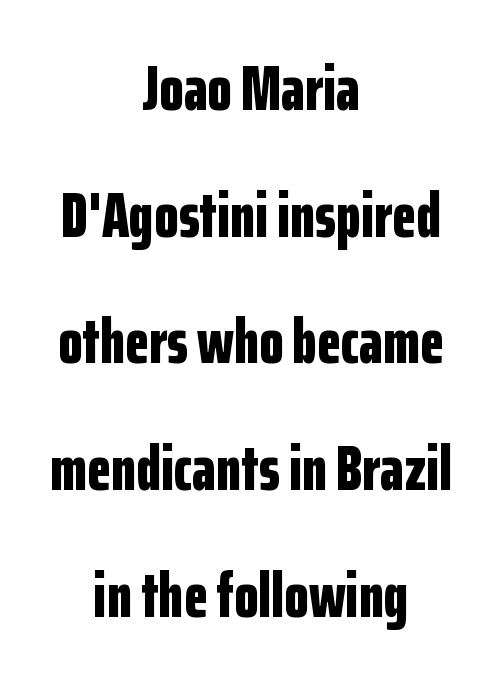
The image shows 63 px bold, condensed sans-serif type, upright; set centered, loose line spacing (2.01x), normal letter spacing, not underlined; low stroke contrast and a medium x-height.
